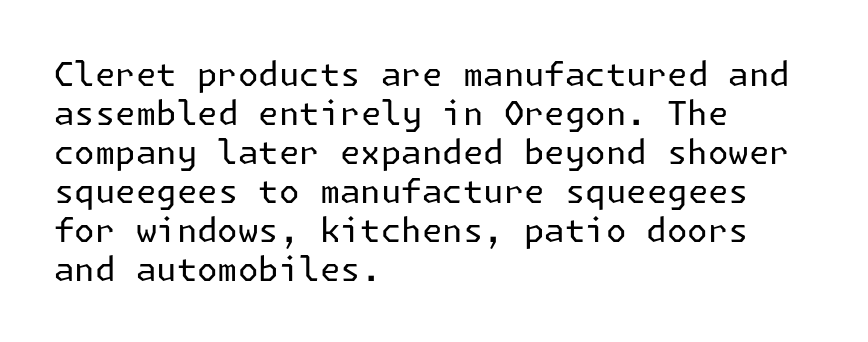
The image shows 33 px regular-weight sans-serif type, upright; set left-aligned, line spacing 1.18x, normal letter spacing, not underlined; low stroke contrast and a medium x-height.
